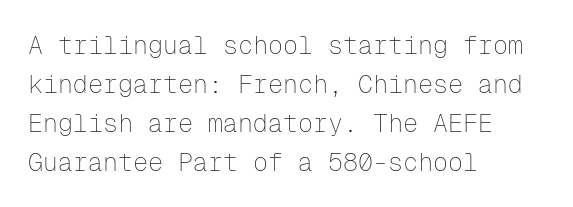
{"italic": "no", "bold": "no", "underline": "no", "align": "left", "line_spacing": "normal", "line_spacing_ratio": 1.56, "letter_spacing": "normal", "letter_spacing_em": 0.0, "glyph_px": 25}
